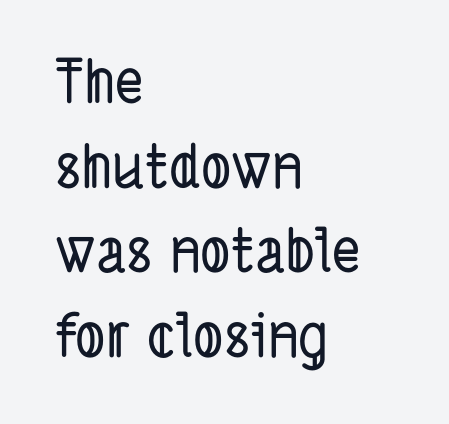
Nope, no serifs anywhere on these letters. Type without underlining. Here the designer chose a conventional face with non-uniform glyph widths. This sample is left-justified, so line endings fall wherever the words run out.
